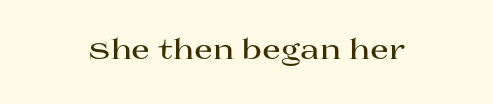
The image shows 27 px bold type, upright; set normal letter spacing, not underlined.
